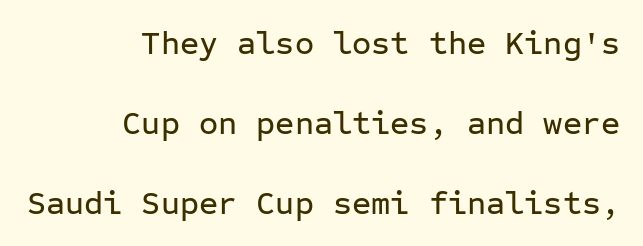
Q: Is the text italic (slanted)? A: No, it is upright.
Q: Is the typeface a serif or a sans-serif typeface? A: Sans-serif.
Q: Is the text underlined? A: No.
Q: How is the paragraph aligned? A: Right-aligned.
Q: Is the spacing between letters normal or unusually wide? A: Normal.
Q: Is the spacing between lines tight, normal or loose? A: Loose.
Q: Width (condensed, normal, or wide)? A: Normal.
Q: Stroke contrast? A: Low.
Q: x-height? A: Medium.
Q: Monospaced? A: Yes.
